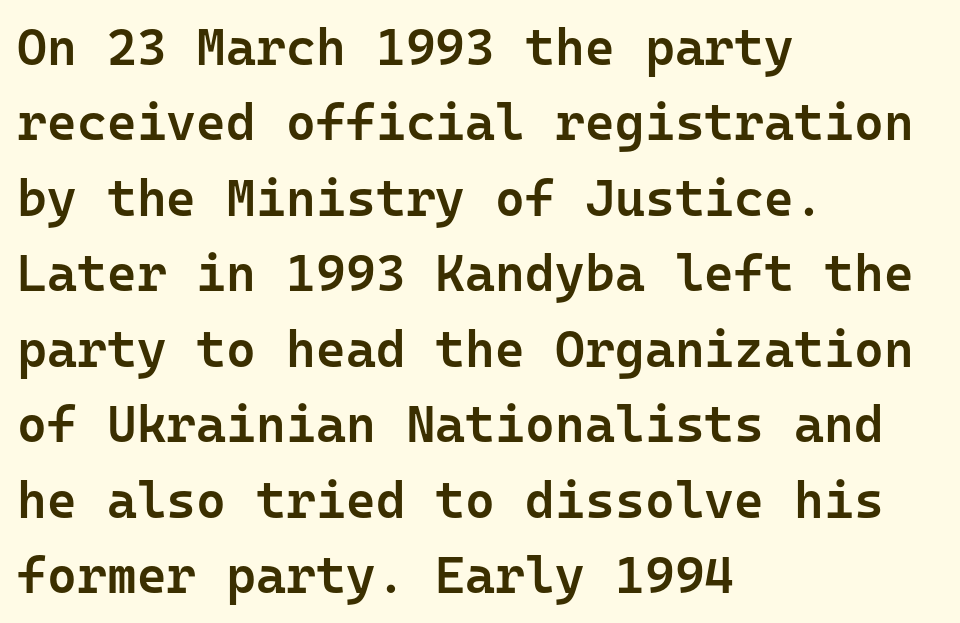
The letterforms sit shoulder to shoulder at normal distance. Fixed-width glyphs throughout — classic coding-font behaviour. The lettering holds an erect, upright posture throughout. The lines sit at an ordinary, default distance from one another. The glyphs are unaccompanied by any horizontal stroke below them.
